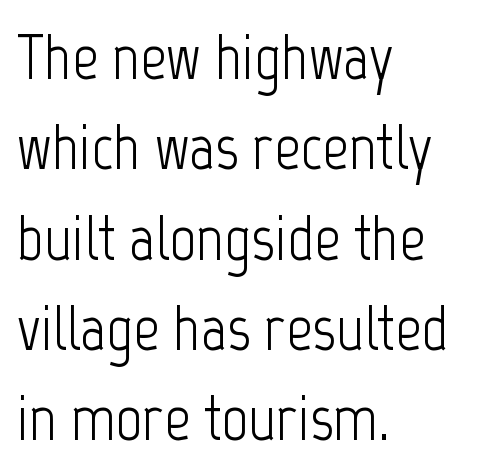
This is roman type, the default non-slanted kind. A typesetter would call this proportional, since set widths differ per character. How are the letters spaced? Ordinarily, with no added tracking. Honestly, there is no underline to notice here at all. Short and long lines alike share a common starting point at left.
